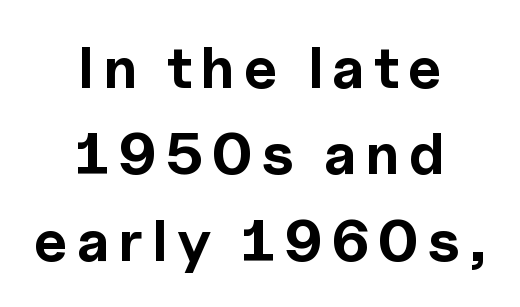
{"serif": "no", "italic": "no", "bold": "yes", "weight": "bold", "width": "normal", "x_height": "medium", "monospaced": "no", "underline": "no", "align": "center", "line_spacing": "normal", "line_spacing_ratio": 1.49, "glyph_px": 58}
